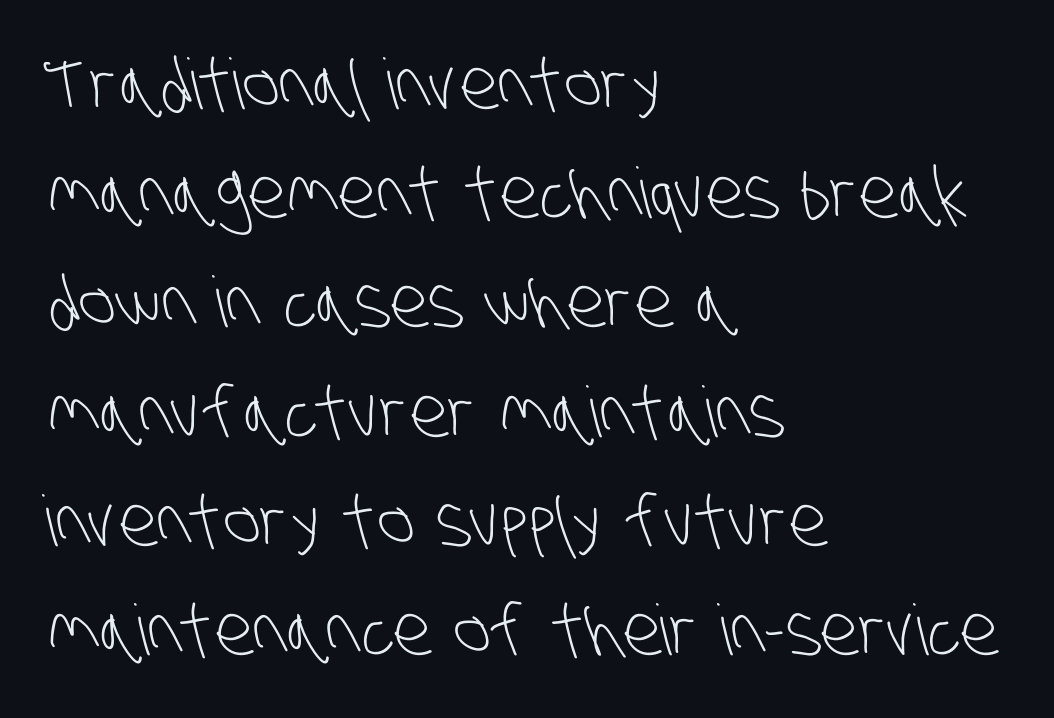
Q: Is the text bold? A: No.
Q: Is the typeface a serif or a sans-serif typeface? A: Sans-serif.
Q: Is the text underlined? A: No.
Q: How is the paragraph aligned? A: Left-aligned.
Q: Is the spacing between letters normal or unusually wide? A: Normal.
Q: Is the spacing between lines tight, normal or loose? A: Normal.
Q: Width (condensed, normal, or wide)? A: Condensed.
Q: Stroke contrast? A: Low.
Q: x-height? A: Large.
Q: Monospaced? A: No.
